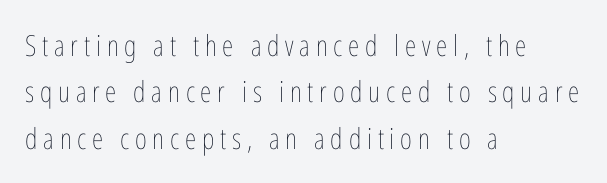
Q: Is the text bold? A: No.
Q: Is the text italic (slanted)? A: No, it is upright.
Q: Is the text underlined? A: No.
Q: How is the paragraph aligned? A: Left-aligned.
Q: Is the spacing between letters normal or unusually wide? A: Unusually wide.
Q: Is the spacing between lines tight, normal or loose? A: Normal.
Q: Width (condensed, normal, or wide)? A: Condensed.
Q: Stroke contrast? A: Low.
Q: x-height? A: Medium.
Q: Monospaced? A: No.
